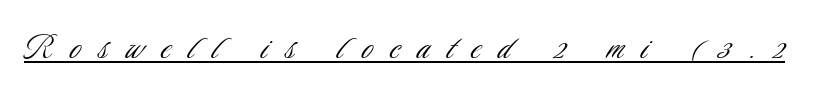
{"serif": "no", "bold": "no", "weight": "light", "width": "condensed", "stroke_contrast": "low", "x_height": "small", "monospaced": "no", "underline": "yes", "letter_spacing": "wide", "letter_spacing_em": 0.46, "glyph_px": 39}
